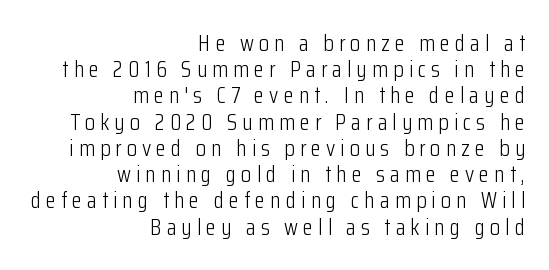
{"italic": "no", "bold": "no", "underline": "no", "align": "right", "line_spacing": "tight", "line_spacing_ratio": 1.14, "letter_spacing": "wide", "letter_spacing_em": 0.22, "glyph_px": 23}
